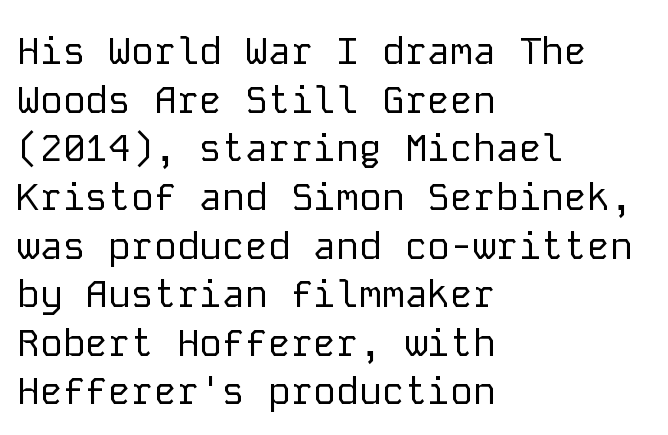
{"serif": "no", "italic": "no", "bold": "no", "weight": "regular", "width": "normal", "stroke_contrast": "low", "x_height": "medium", "monospaced": "yes", "underline": "no", "align": "left", "line_spacing": "normal", "line_spacing_ratio": 1.28, "letter_spacing": "normal", "letter_spacing_em": 0.0, "glyph_px": 38}
